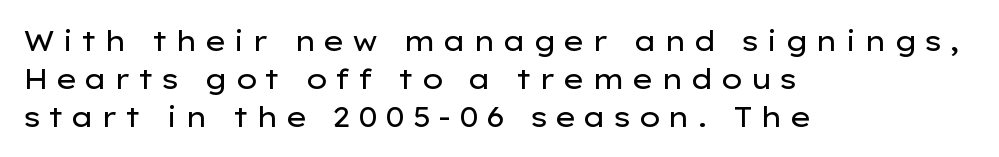
The image shows 28 px regular-weight, wide sans-serif type, upright; set left-aligned, normal line spacing (1.35x), unusually wide letter spacing (+0.24 em), not underlined; low stroke contrast and a medium x-height.
